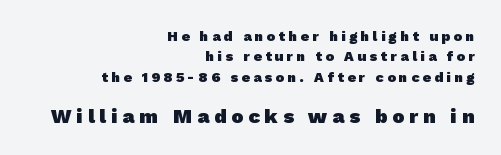
Q: Is the text bold? A: Yes.
Q: Is the text underlined? A: No.
Q: How is the paragraph aligned? A: Right-aligned.
Q: Is the spacing between letters normal or unusually wide? A: Unusually wide.
Q: Is the spacing between lines tight, normal or loose? A: Normal.
Q: Which block of text is set in a larger size, the first (top) or the second (bottom)? A: The second (bottom) one.
